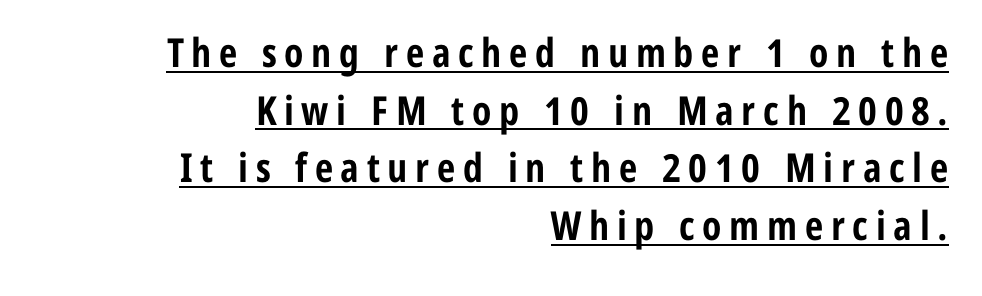
{"serif": "no", "italic": "no", "bold": "yes", "weight": "bold", "width": "condensed", "stroke_contrast": "low", "x_height": "medium", "monospaced": "no", "underline": "yes", "align": "right", "line_spacing": "normal", "line_spacing_ratio": 1.44, "glyph_px": 40}
